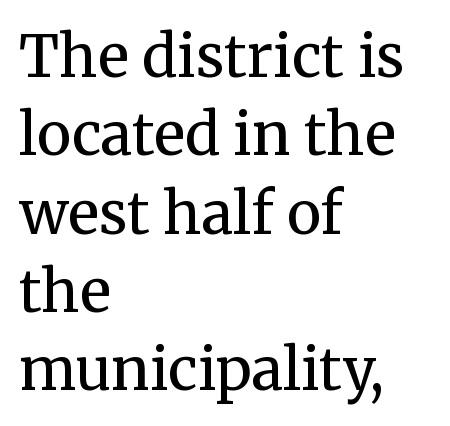
Unbolded letterforms with no extra heft. Is the letter spacing exaggerated? No — it looks like the ordinary default. Tall strokes in this sample are plumb rather than angled. Short and long lines alike share a common starting point at left. Check the space under the baseline: it is left empty. You could not count columns in this text — the font is proportionally spaced.
